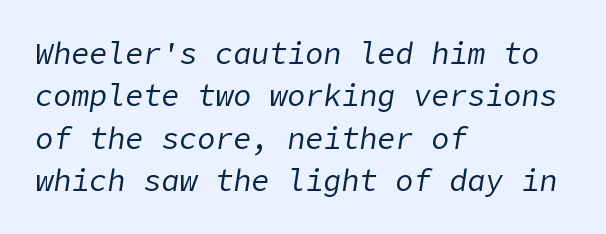
The gaps between neighbouring characters are ordinary and unremarkable. Any mark beneath the type? The region is blank. The weight would be labelled regular, book, light, or lighter still. Does the copy run flush right? No — it runs flush left. Each new line begins a customary step beneath the previous one. Posture: slanted.
